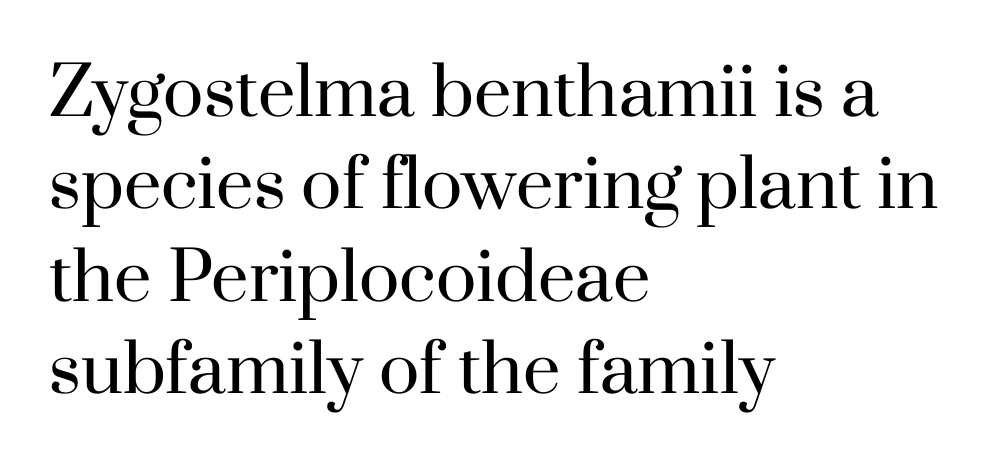
No word sits above an underline. Each stroke keeps to a modest, everyday thickness or less. Spacing verdict: proportional, widths tailored to each character. Quick note: interline space is typical. Do the letters lean? They stand straight.
